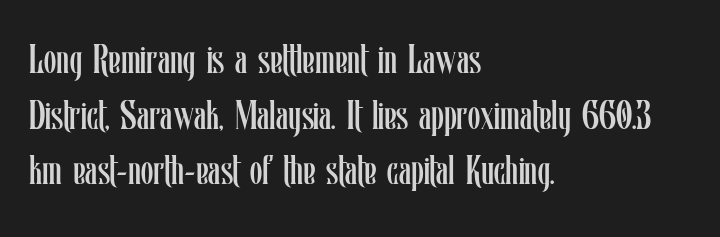
Q: Is the text bold? A: No.
Q: Is the text italic (slanted)? A: No, it is upright.
Q: Is the text underlined? A: No.
Q: How is the paragraph aligned? A: Left-aligned.
Q: Is the spacing between letters normal or unusually wide? A: Normal.
Q: Is the spacing between lines tight, normal or loose? A: Normal.
Q: Width (condensed, normal, or wide)? A: Condensed.
Q: Stroke contrast? A: Low.
Q: x-height? A: Medium.
Q: Monospaced? A: No.
